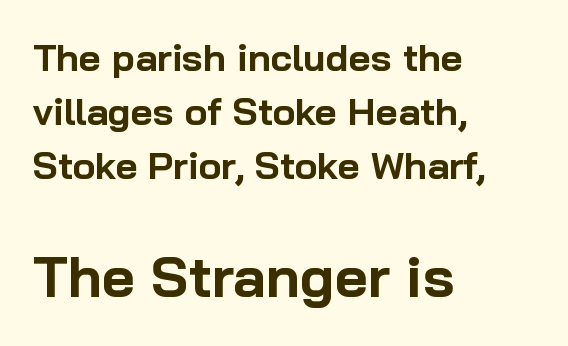
Q: Is the text bold? A: Yes.
Q: Is the text italic (slanted)? A: No, it is upright.
Q: Is the typeface a serif or a sans-serif typeface? A: Sans-serif.
Q: Is the text underlined? A: No.
Q: How is the paragraph aligned? A: Left-aligned.
Q: Is the spacing between letters normal or unusually wide? A: Normal.
Q: Is the spacing between lines tight, normal or loose? A: Normal.
Q: Which block of text is set in a larger size, the first (top) or the second (bottom)? A: The second (bottom) one.
Q: Width (condensed, normal, or wide)? A: Normal.
Q: Stroke contrast? A: Low.
Q: x-height? A: Medium.
Q: Monospaced? A: No.
